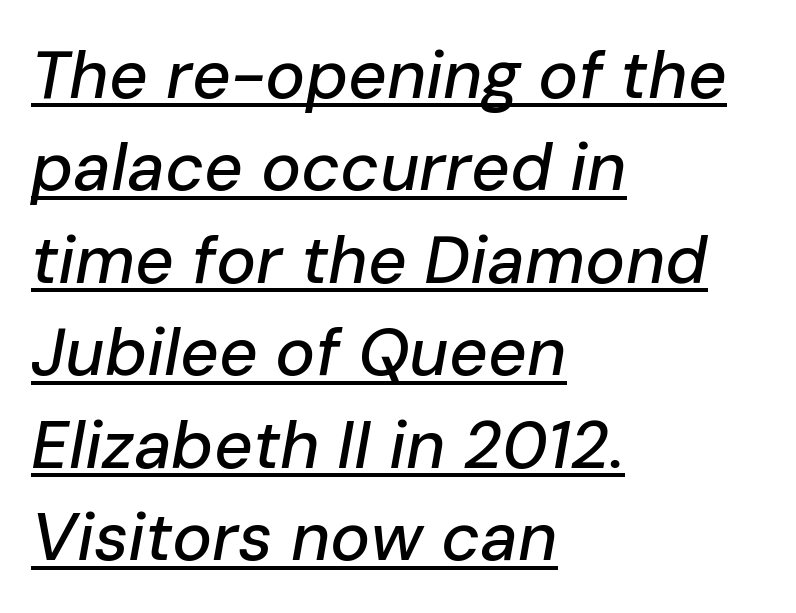
{"italic": "yes", "lean": "right", "slant_degrees": 10, "width": "normal", "stroke_contrast": "low", "x_height": "medium", "monospaced": "no", "underline": "yes", "align": "left", "line_spacing": "normal", "line_spacing_ratio": 1.38, "letter_spacing": "normal", "letter_spacing_em": 0.0, "glyph_px": 67}
